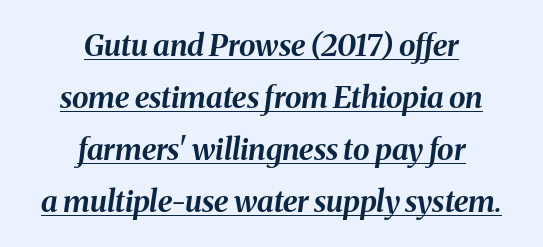
{"italic": "yes", "lean": "right", "slant_degrees": 8, "bold": "yes", "weight": "bold", "width": "normal", "stroke_contrast": "medium", "x_height": "medium", "monospaced": "no", "underline": "yes", "align": "center", "line_spacing_ratio": 1.73, "letter_spacing": "normal", "letter_spacing_em": 0.0, "glyph_px": 30}
